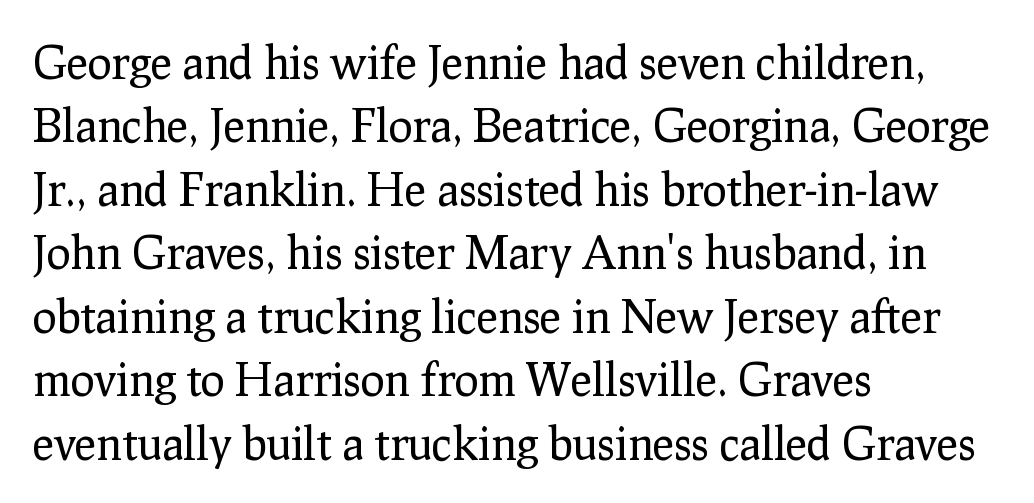
The image shows 45 px regular-weight serif type, upright; set left-aligned, normal line spacing (1.41x), normal letter spacing, not underlined; low stroke contrast and a medium x-height.
